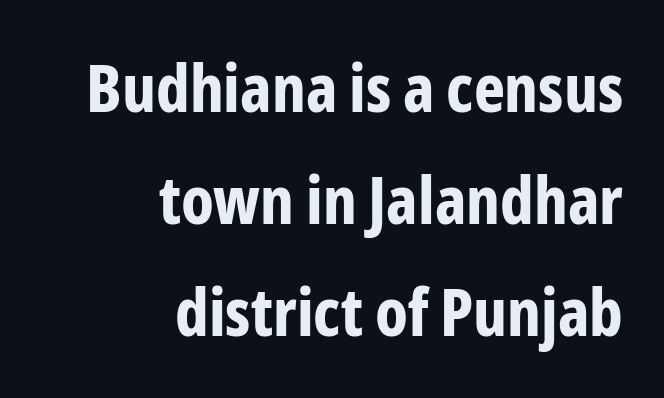
The image shows 66 px bold, condensed sans-serif type, upright; set right-aligned, normal line spacing (1.7x), normal letter spacing, not underlined; low stroke contrast and a medium x-height.
